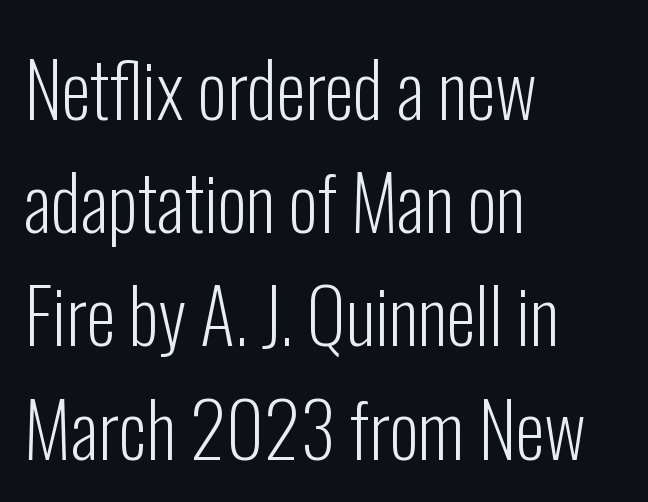
{"serif": "no", "italic": "no", "bold": "no", "weight": "light", "width": "condensed", "stroke_contrast": "low", "x_height": "medium", "monospaced": "no", "underline": "no", "align": "left", "line_spacing": "normal", "line_spacing_ratio": 1.53, "letter_spacing": "normal", "letter_spacing_em": 0.0, "glyph_px": 74}
